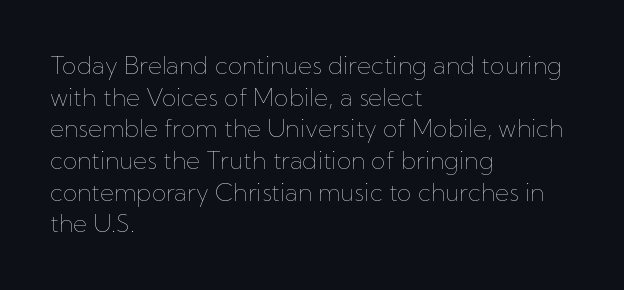
Leftover space on each line is placed entirely after the last word. The typesetting does not lean heavy: it is not bold. Honestly, the letter spacing is just normal — you wouldn't notice it. Underline: absent. If you drew a line through each stem, it would be perfectly vertical.
